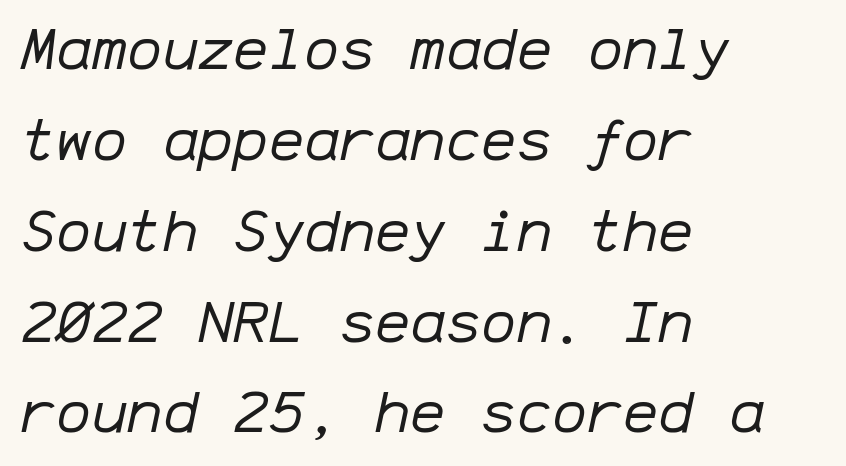
Honestly, the row spacing looks completely unremarkable. The passage shown is typed in a monospace face where columns stay perfectly aligned. Descenders are the only things crossing below the line. The gaps between neighbouring characters are ordinary and unremarkable. The typesetter chose a ragged-right arrangement here. This sample uses an oblique cut, with every glyph tilted off the vertical.
